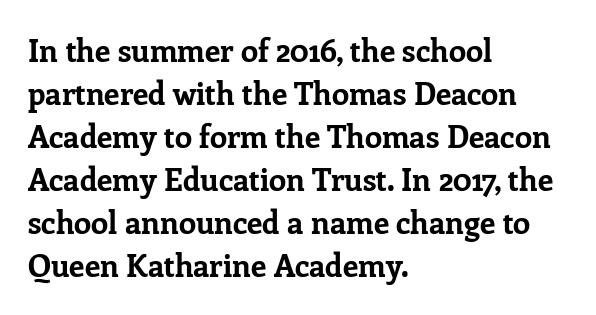
{"serif": "yes", "italic": "no", "bold": "yes", "weight": "bold", "width": "normal", "stroke_contrast": "low", "x_height": "medium", "monospaced": "no", "underline": "no", "align": "left", "line_spacing": "normal", "line_spacing_ratio": 1.39, "letter_spacing": "normal", "letter_spacing_em": 0.0, "glyph_px": 31}
